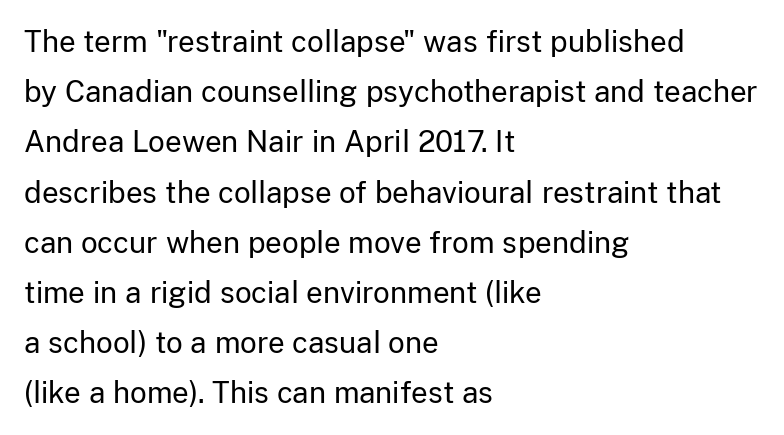
Q: Is the text bold? A: No.
Q: Is the text italic (slanted)? A: No, it is upright.
Q: Is the typeface a serif or a sans-serif typeface? A: Sans-serif.
Q: Is the text underlined? A: No.
Q: How is the paragraph aligned? A: Left-aligned.
Q: Is the spacing between letters normal or unusually wide? A: Normal.
Q: Width (condensed, normal, or wide)? A: Normal.
Q: Stroke contrast? A: Low.
Q: x-height? A: Medium.
Q: Monospaced? A: No.
